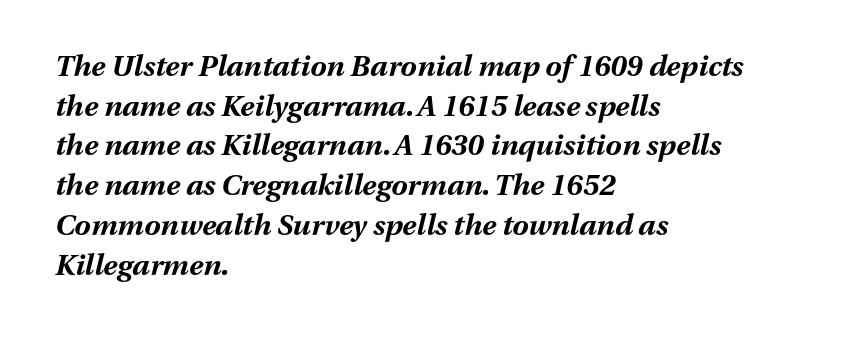
{"italic": "yes", "lean": "right", "slant_degrees": 13, "bold": "yes", "weight": "bold", "width": "normal", "stroke_contrast": "medium", "x_height": "medium", "monospaced": "no", "underline": "no", "align": "left", "line_spacing": "normal", "line_spacing_ratio": 1.37, "letter_spacing": "normal", "letter_spacing_em": 0.0, "glyph_px": 29}
